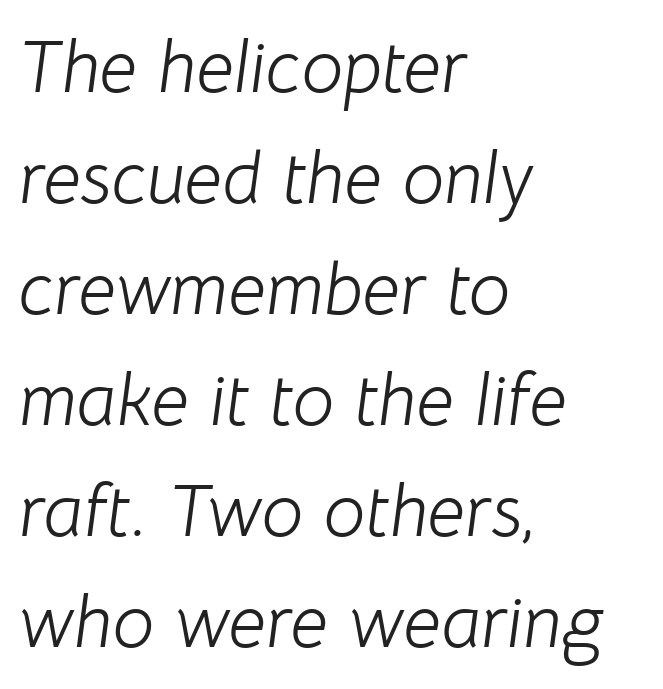
The image shows 74 px light type, italic (leaning right); set left-aligned, normal line spacing (1.5x), normal letter spacing, not underlined; low stroke contrast and a medium x-height.
